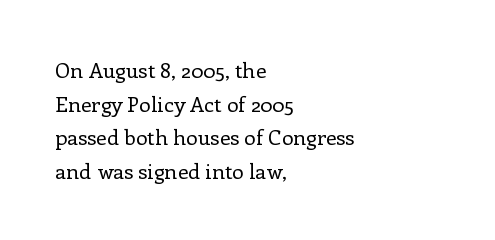
{"italic": "no", "bold": "no", "underline": "no", "align": "left", "line_spacing": "normal", "line_spacing_ratio": 1.6, "letter_spacing": "normal", "letter_spacing_em": 0.0, "glyph_px": 21}
